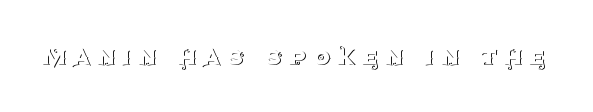
{"serif": "yes", "italic": "no", "bold": "no", "weight": "thin", "width": "normal", "stroke_contrast": "medium", "x_height": "large", "monospaced": "no", "underline": "no", "letter_spacing": "wide", "letter_spacing_em": 0.25, "glyph_px": 28}
